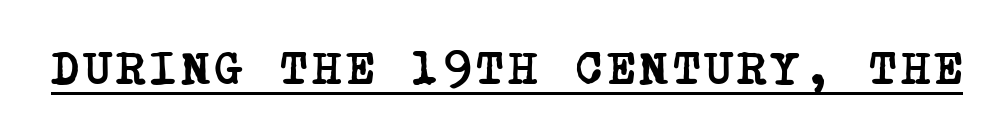
Each line of the rendering has a horizontal stroke beneath the glyphs. What kind of face is this? One with serifs. As a designer I'd log this as weight 700, bold.
